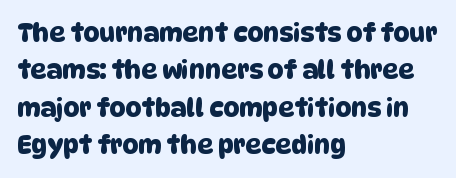
Q: Is the text underlined? A: No.
Q: How is the paragraph aligned? A: Left-aligned.
Q: Is the spacing between letters normal or unusually wide? A: Normal.
Q: Is the spacing between lines tight, normal or loose? A: Normal.
